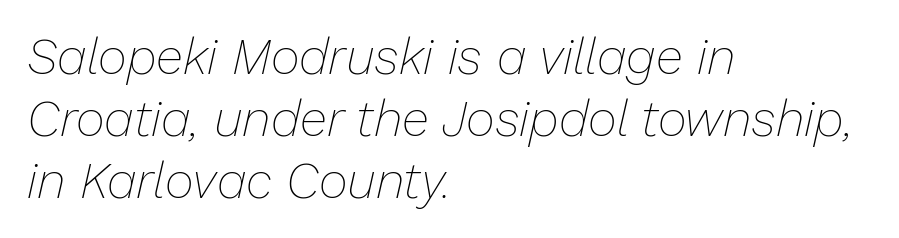
{"italic": "yes", "lean": "right", "slant_degrees": 13, "bold": "no", "weight": "thin", "width": "normal", "stroke_contrast": "low", "x_height": "medium", "monospaced": "no", "underline": "no", "align": "left", "line_spacing_ratio": 1.24, "letter_spacing": "normal", "letter_spacing_em": 0.0, "glyph_px": 50}
